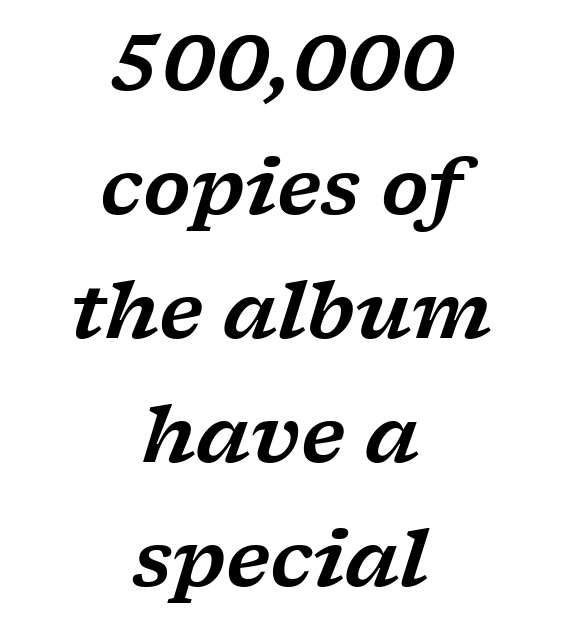
Q: Is the text italic (slanted)? A: Yes, it leans right by about 17 degrees.
Q: Is the typeface a serif or a sans-serif typeface? A: Serif.
Q: Is the text underlined? A: No.
Q: How is the paragraph aligned? A: Centered.
Q: Is the spacing between letters normal or unusually wide? A: Normal.
Q: Is the spacing between lines tight, normal or loose? A: Normal.
Q: Width (condensed, normal, or wide)? A: Wide.
Q: Stroke contrast? A: Low.
Q: x-height? A: Medium.
Q: Monospaced? A: No.
